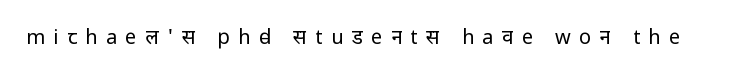
{"italic": "no", "bold": "no", "underline": "no", "letter_spacing": "wide", "letter_spacing_em": 0.42, "glyph_px": 20}
